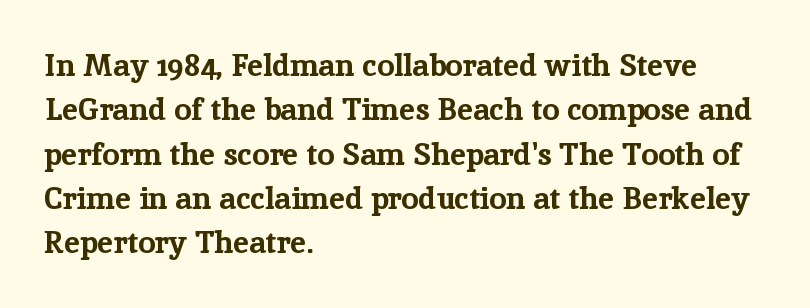
{"serif": "yes", "italic": "no", "bold": "yes", "weight": "bold", "width": "normal", "stroke_contrast": "low", "x_height": "medium", "monospaced": "no", "underline": "no", "align": "left", "line_spacing": "normal", "line_spacing_ratio": 1.43, "letter_spacing": "normal", "letter_spacing_em": 0.0, "glyph_px": 31}
